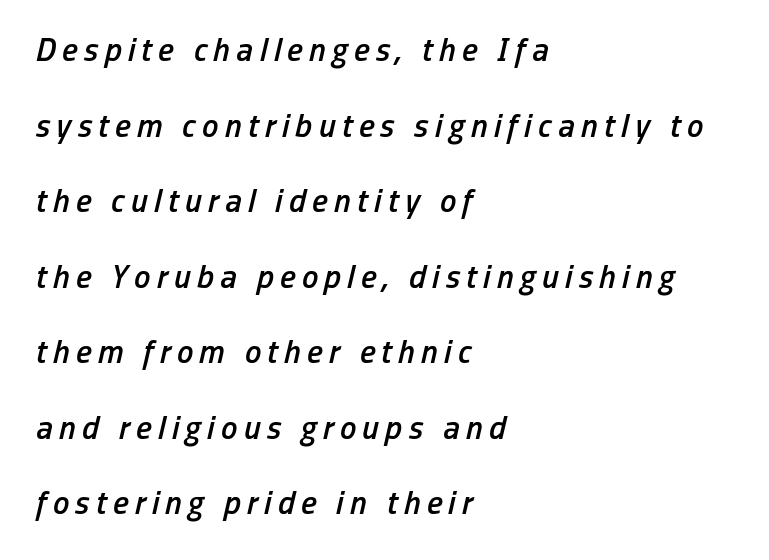
In terms of leading, this rendering errs on the spacious side. Reading down the block, your eye returns to a fixed left position each line. Rule under the text: the space is simply empty. Is the type bold? Partly — it's a semibold, heavier than regular but not fully bold. Emphasis-style slanted type is in use. Here the designer chose a conventional face with non-uniform glyph widths.
